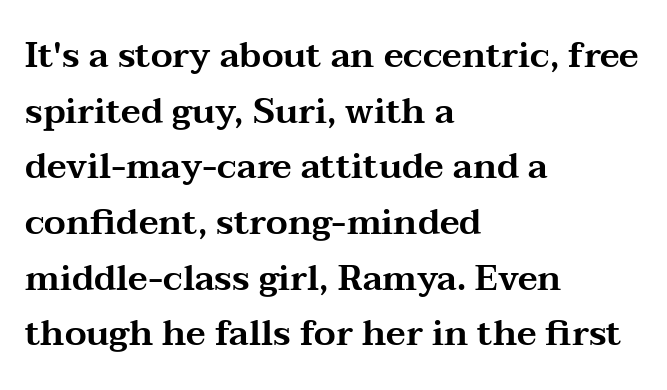
A student would call this left alignment; a typographer would say flush left, rag right. This sample has the flowing, uneven cadence of proportional lettering. I'd call this a serif setting — the letters wear small feet. If you measured baseline to baseline, you'd find a middling distance. Unlike italic type, these characters show no tilt at all. Honestly, there is no underline to notice here at all.
